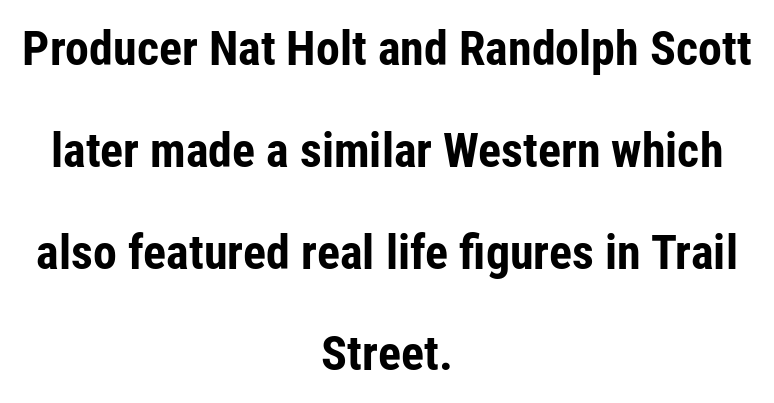
The image shows 48 px bold, condensed sans-serif type, upright; set centered, loose line spacing (2.12x), normal letter spacing, not underlined; low stroke contrast and a medium x-height.
